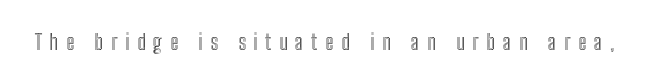
The image shows 22 px text type, upright; set unusually wide letter spacing (+0.35 em), not underlined.
